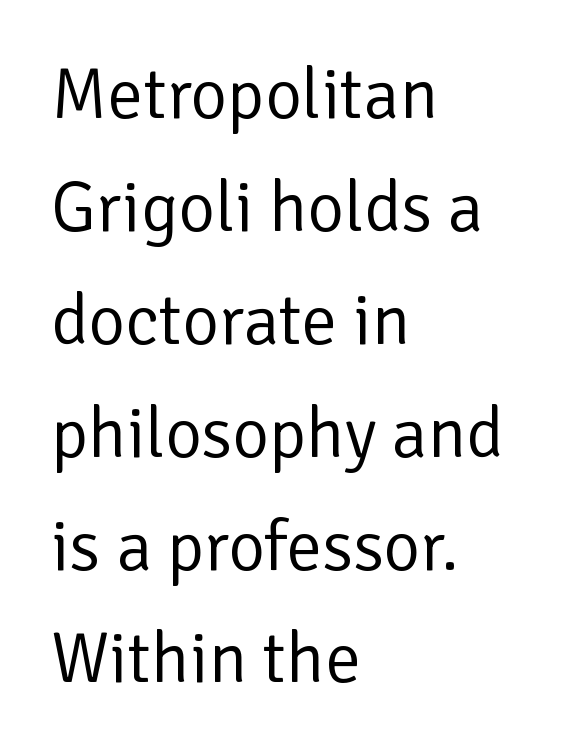
Q: Is the text bold? A: No.
Q: Is the text italic (slanted)? A: No, it is upright.
Q: Is the typeface a serif or a sans-serif typeface? A: Sans-serif.
Q: Is the text underlined? A: No.
Q: How is the paragraph aligned? A: Left-aligned.
Q: Is the spacing between letters normal or unusually wide? A: Normal.
Q: Is the spacing between lines tight, normal or loose? A: Normal.
Q: Width (condensed, normal, or wide)? A: Normal.
Q: Stroke contrast? A: Low.
Q: x-height? A: Medium.
Q: Monospaced? A: No.
